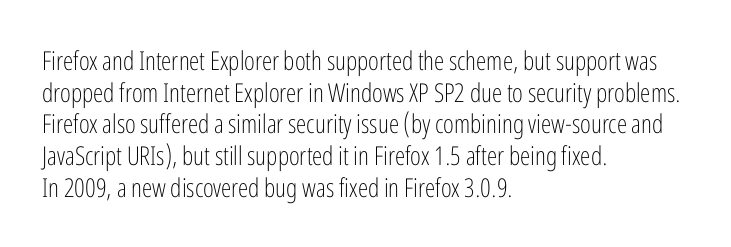
The image shows 26 px text type, upright; set left-aligned, line spacing 1.22x, normal letter spacing, not underlined.
